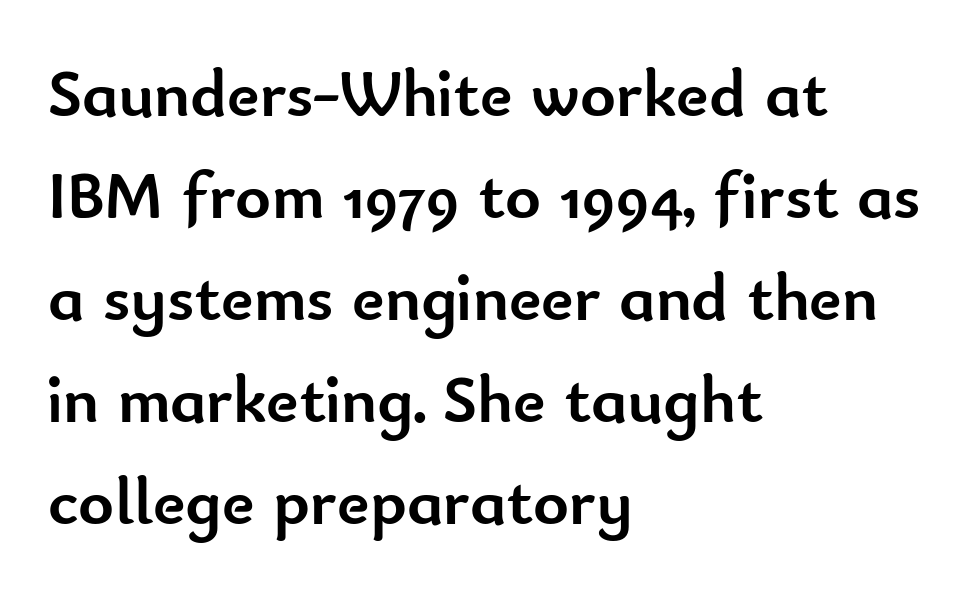
The image shows 68 px semibold sans-serif type, upright; set left-aligned, normal line spacing (1.5x), normal letter spacing, not underlined; low stroke contrast and a small x-height.
